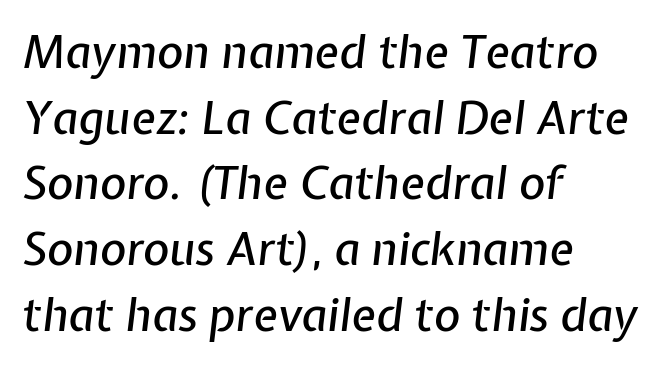
The image shows 45 px text type, italic (leaning right); set left-aligned, normal line spacing (1.46x), normal letter spacing, not underlined; low stroke contrast and a medium x-height.
